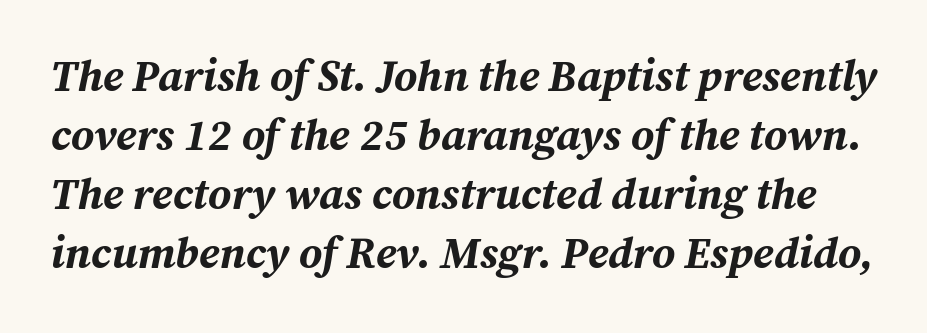
Q: Is the text bold? A: Yes.
Q: Is the text italic (slanted)? A: Yes, it leans right by about 12 degrees.
Q: Is the text underlined? A: No.
Q: Is the spacing between letters normal or unusually wide? A: Normal.
Q: Is the spacing between lines tight, normal or loose? A: Normal.
Q: Width (condensed, normal, or wide)? A: Normal.
Q: Stroke contrast? A: Medium.
Q: x-height? A: Medium.
Q: Monospaced? A: No.
